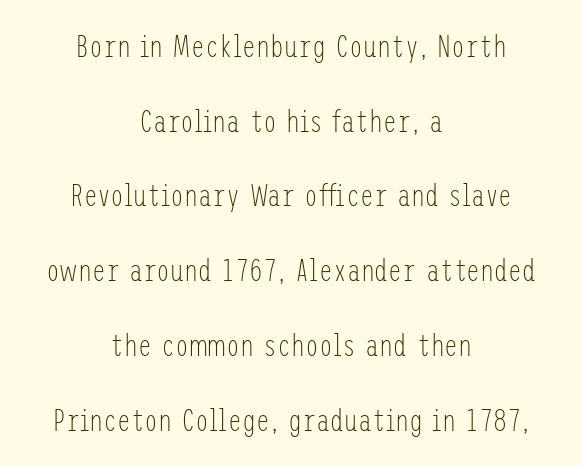
{"serif": "no", "italic": "no", "bold": "no", "weight": "light", "width": "condensed", "stroke_contrast": "low", "x_height": "medium", "underline": "no", "align": "center", "line_spacing": "loose", "line_spacing_ratio": 2.41, "letter_spacing": "normal", "letter_spacing_em": 0.0, "glyph_px": 31}
